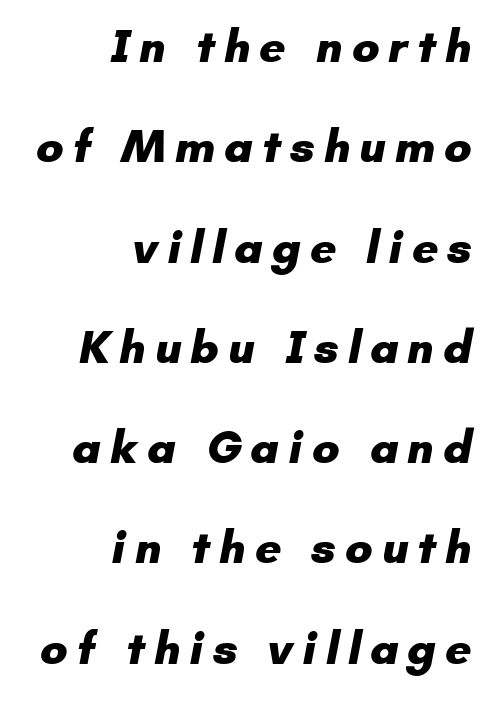
The gap between lines stays unmarked. This rendering employs a face without finishing strokes, i.e., a sans-serif. These lines are rendered in a variable-pitch font. Quick note: interline space is abundant. These words are printed bold, with thick strokes throughout. In CSS terms this would be text-align: right.
